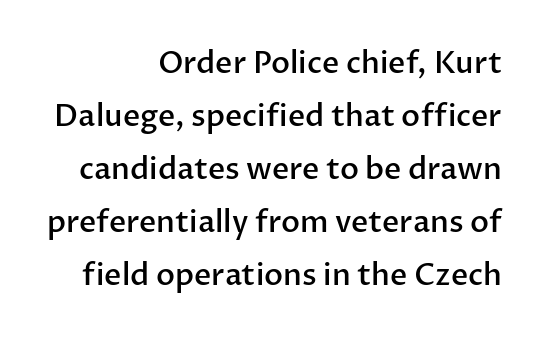
{"serif": "no", "italic": "no", "bold": "semi", "weight": "semibold", "width": "normal", "stroke_contrast": "low", "x_height": "medium", "monospaced": "no", "underline": "no", "align": "right", "line_spacing_ratio": 1.77, "letter_spacing": "normal", "letter_spacing_em": 0.0, "glyph_px": 30}
